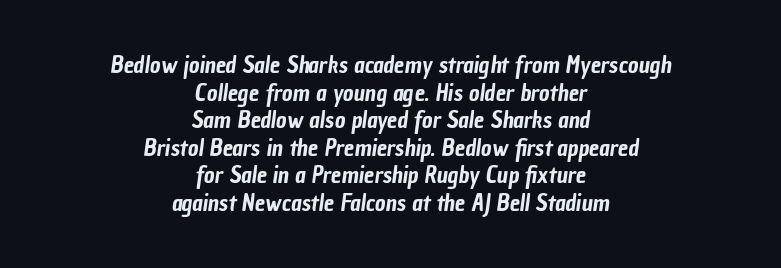
Q: Is the text underlined? A: No.
Q: How is the paragraph aligned? A: Centered.
Q: Is the spacing between letters normal or unusually wide? A: Normal.
